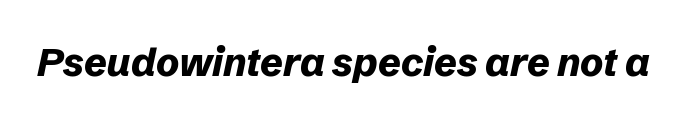
Q: Is the text bold? A: Yes.
Q: Is the text italic (slanted)? A: Yes, it leans right by about 12 degrees.
Q: Is the text underlined? A: No.
Q: Is the spacing between letters normal or unusually wide? A: Normal.
Q: Width (condensed, normal, or wide)? A: Normal.
Q: Stroke contrast? A: Low.
Q: x-height? A: Medium.
Q: Monospaced? A: No.
